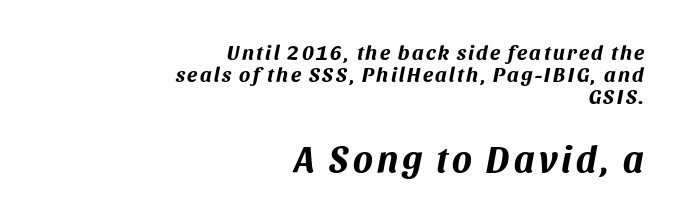
Q: Is the text bold? A: Yes.
Q: Is the text italic (slanted)? A: Yes, it leans right by about 11 degrees.
Q: Is the text underlined? A: No.
Q: How is the paragraph aligned? A: Right-aligned.
Q: Is the spacing between lines tight, normal or loose? A: Tight.
Q: Which block of text is set in a larger size, the first (top) or the second (bottom)? A: The second (bottom) one.
Q: Width (condensed, normal, or wide)? A: Normal.
Q: Stroke contrast? A: Medium.
Q: x-height? A: Large.
Q: Monospaced? A: No.
